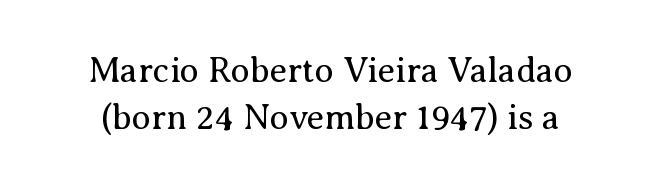
Q: Is the text bold? A: No.
Q: Is the text italic (slanted)? A: No, it is upright.
Q: Is the typeface a serif or a sans-serif typeface? A: Serif.
Q: Is the text underlined? A: No.
Q: Is the spacing between letters normal or unusually wide? A: Normal.
Q: Is the spacing between lines tight, normal or loose? A: Normal.
Q: Width (condensed, normal, or wide)? A: Normal.
Q: Stroke contrast? A: Medium.
Q: x-height? A: Medium.
Q: Monospaced? A: No.
